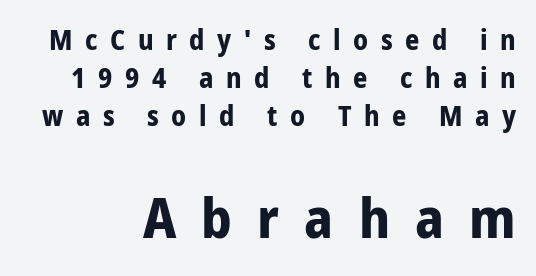
The image shows 56 px bold, condensed sans-serif type, upright; set right-aligned, normal line spacing (1.35x), unusually wide letter spacing (+0.45 em), not underlined; the second (bottom) block is 2.0x larger; low stroke contrast and a medium x-height.
